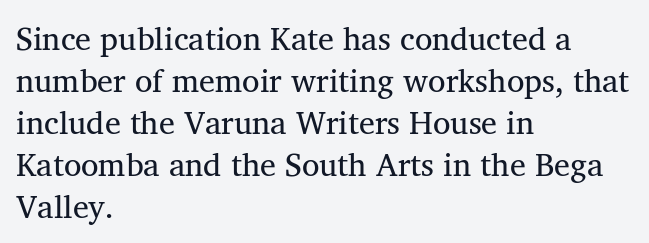
Q: Is the text italic (slanted)? A: No, it is upright.
Q: Is the typeface a serif or a sans-serif typeface? A: Serif.
Q: Is the text underlined? A: No.
Q: How is the paragraph aligned? A: Left-aligned.
Q: Is the spacing between letters normal or unusually wide? A: Normal.
Q: Is the spacing between lines tight, normal or loose? A: Normal.
Q: Width (condensed, normal, or wide)? A: Normal.
Q: Stroke contrast? A: Medium.
Q: x-height? A: Medium.
Q: Monospaced? A: No.
